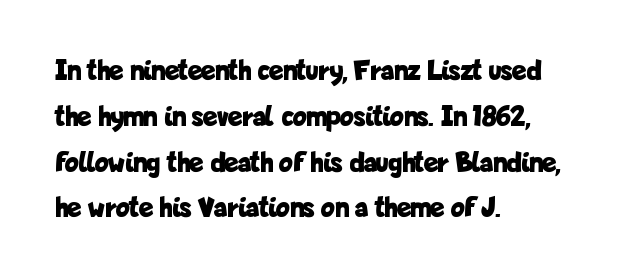
What kind of face is this? One without serifs — a sans. Bare-footed words on every line. I'd describe the lettering as bold — thick and assertive. Normally led — the rows are evenly, conventionally spaced. This sample has the flowing, uneven cadence of proportional lettering.
